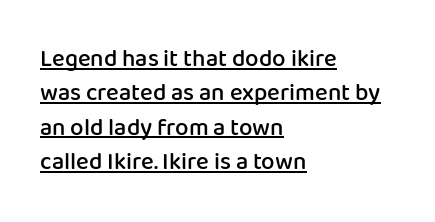
{"italic": "no", "bold": "semi", "underline": "yes", "align": "left", "line_spacing": "normal", "line_spacing_ratio": 1.43, "letter_spacing": "normal", "letter_spacing_em": 0.0, "glyph_px": 24}
